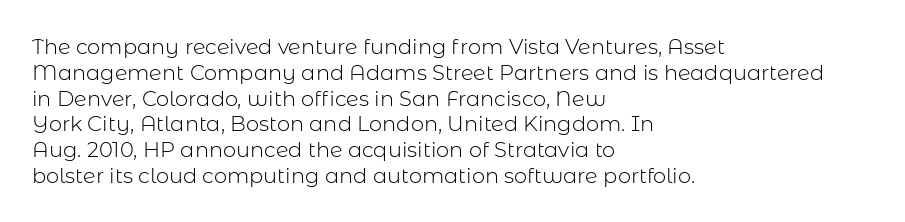
The image shows 21 px text type, upright; set left-aligned, line spacing 1.23x, normal letter spacing, not underlined.
